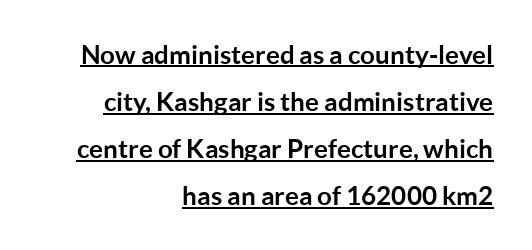
The sample has been set heavy, in full bold. What decoration does the sample have? An underline. Glyph-to-glyph distance matches everyday printed text. Every character sits straight up, as roman type does. Leftover space on each line is placed entirely before the opening word.
